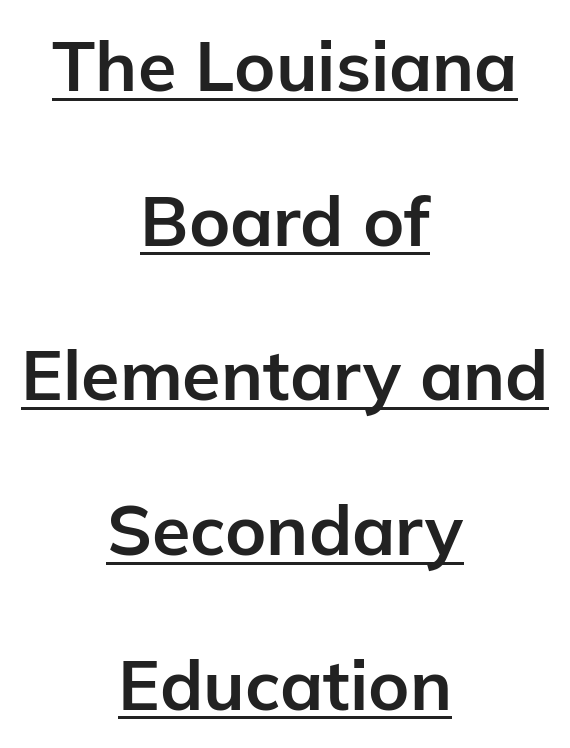
{"serif": "no", "italic": "no", "bold": "yes", "weight": "bold", "width": "normal", "stroke_contrast": "low", "x_height": "medium", "monospaced": "no", "underline": "yes", "align": "center", "line_spacing": "loose", "line_spacing_ratio": 2.21, "letter_spacing": "normal", "letter_spacing_em": 0.0, "glyph_px": 70}
